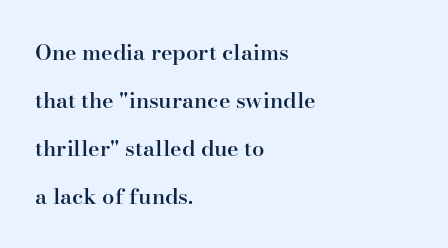
The image shows 22 px text type, upright; set left-aligned, loose line spacing (2.18x), normal letter spacing, not underlined.
